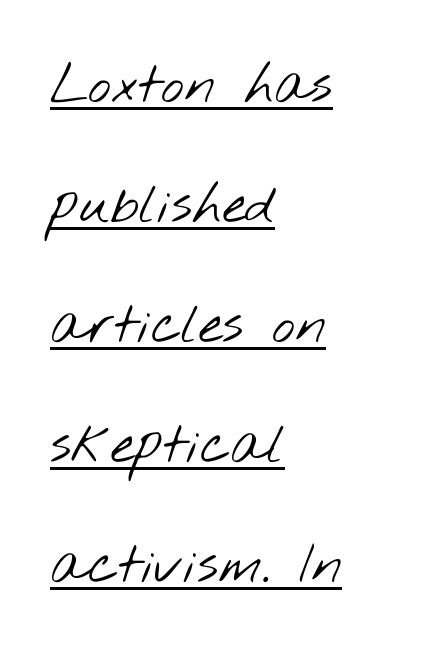
{"serif": "no", "bold": "no", "weight": "light", "width": "wide", "stroke_contrast": "low", "x_height": "small", "monospaced": "no", "underline": "yes", "align": "left", "line_spacing": "loose", "line_spacing_ratio": 2.18, "letter_spacing": "normal", "letter_spacing_em": 0.0, "glyph_px": 55}
